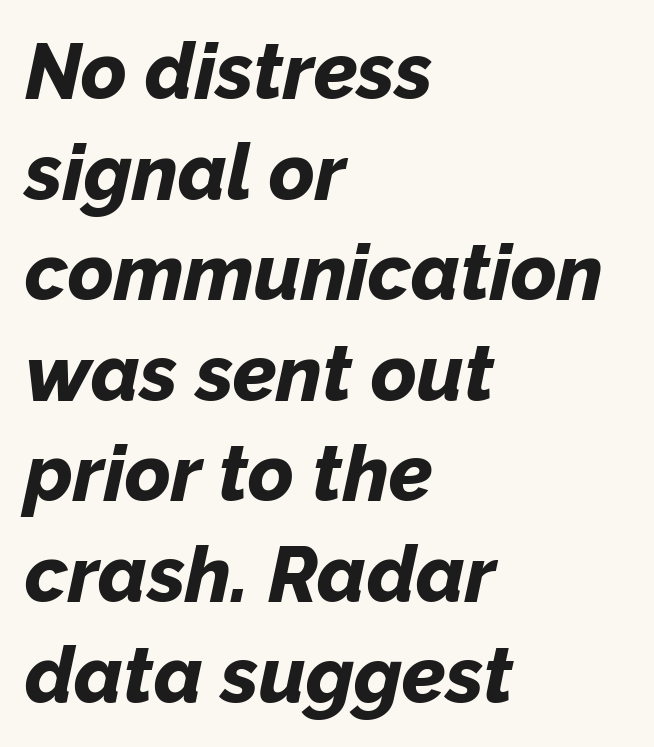
A bare baseline throughout the passage. Do the characters align in a grid? No, the font is proportional. The face used here has a pronounced slope to its letters. Plenty of ink on the page — the face is bold. Standard letterfit; no display-style spreading of the glyphs.
